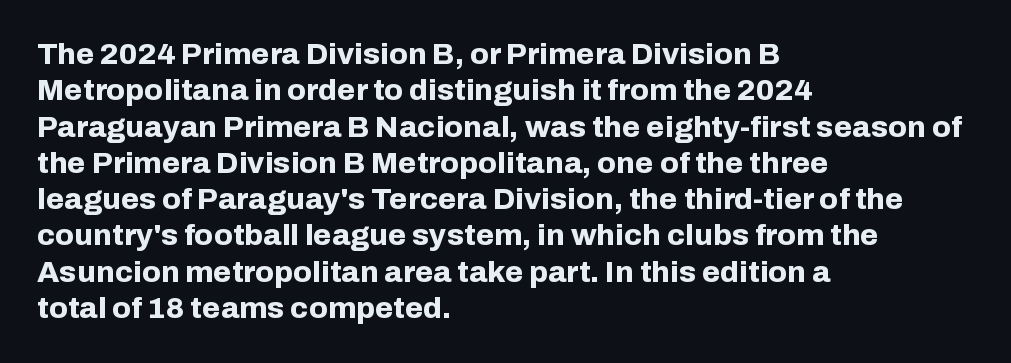
Q: Is the text bold? A: Yes.
Q: Is the text italic (slanted)? A: No, it is upright.
Q: Is the typeface a serif or a sans-serif typeface? A: Sans-serif.
Q: Is the text underlined? A: No.
Q: How is the paragraph aligned? A: Left-aligned.
Q: Is the spacing between letters normal or unusually wide? A: Normal.
Q: Width (condensed, normal, or wide)? A: Normal.
Q: Stroke contrast? A: Low.
Q: x-height? A: Medium.
Q: Monospaced? A: No.
